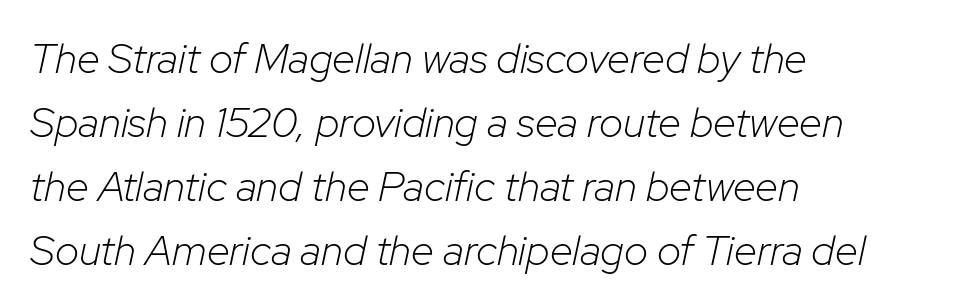
{"italic": "yes", "lean": "right", "slant_degrees": 12, "bold": "no", "weight": "light", "width": "normal", "stroke_contrast": "low", "x_height": "medium", "monospaced": "no", "underline": "no", "align": "left", "line_spacing": "normal", "line_spacing_ratio": 1.52, "letter_spacing": "normal", "letter_spacing_em": 0.0, "glyph_px": 42}
